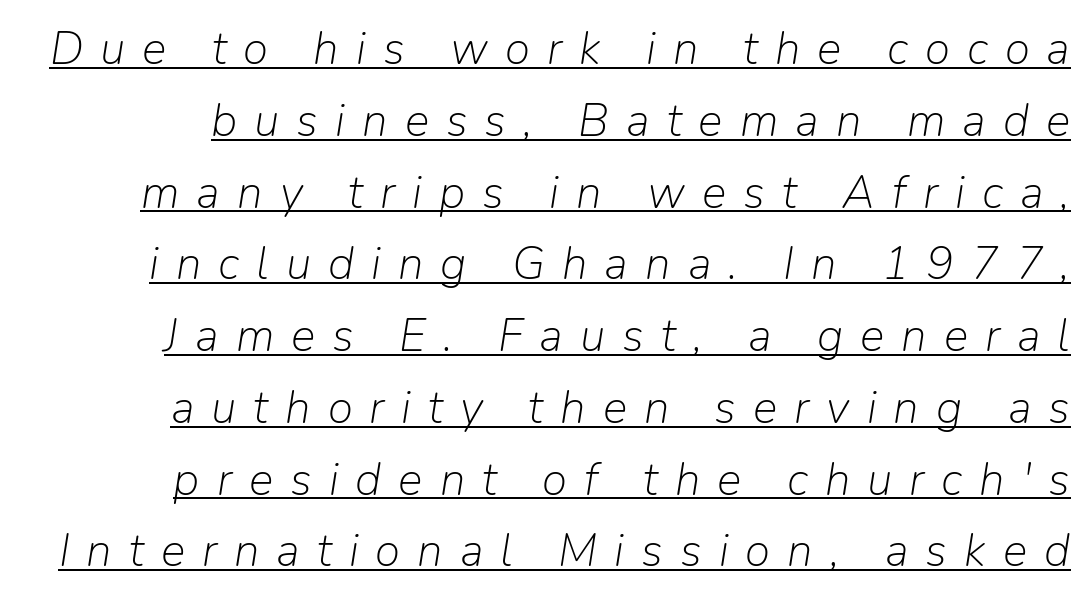
Q: Is the text bold? A: No.
Q: Is the text italic (slanted)? A: Yes, it leans right by about 9 degrees.
Q: Is the text underlined? A: Yes.
Q: Is the spacing between letters normal or unusually wide? A: Unusually wide.
Q: Is the spacing between lines tight, normal or loose? A: Normal.
Q: Width (condensed, normal, or wide)? A: Normal.
Q: Stroke contrast? A: Low.
Q: x-height? A: Medium.
Q: Monospaced? A: No.
